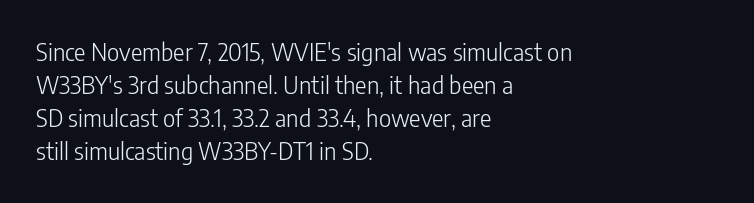
{"italic": "no", "bold": "no", "underline": "no", "align": "left", "line_spacing": "normal", "line_spacing_ratio": 1.38, "letter_spacing": "normal", "letter_spacing_em": 0.0, "glyph_px": 24}
